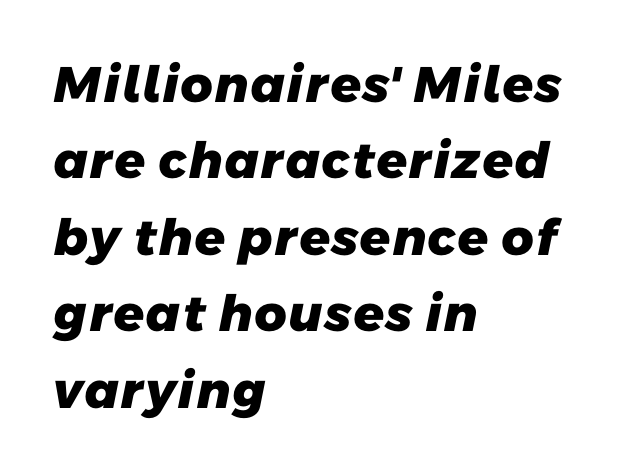
Q: Is the text bold? A: Yes.
Q: Is the typeface a serif or a sans-serif typeface? A: Sans-serif.
Q: Is the text underlined? A: No.
Q: How is the paragraph aligned? A: Left-aligned.
Q: Is the spacing between letters normal or unusually wide? A: Normal.
Q: Is the spacing between lines tight, normal or loose? A: Normal.
Q: Width (condensed, normal, or wide)? A: Normal.
Q: Stroke contrast? A: Low.
Q: x-height? A: Medium.
Q: Monospaced? A: No.
